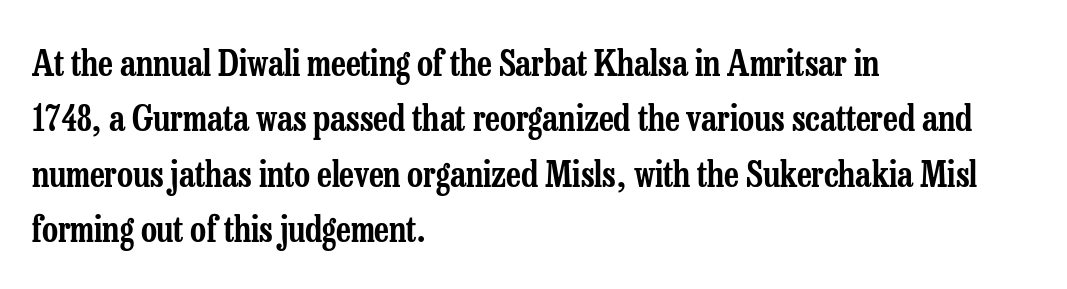
The image shows 35 px condensed serif type, upright; set left-aligned, normal line spacing (1.58x), normal letter spacing, not underlined; low stroke contrast and a medium x-height.
